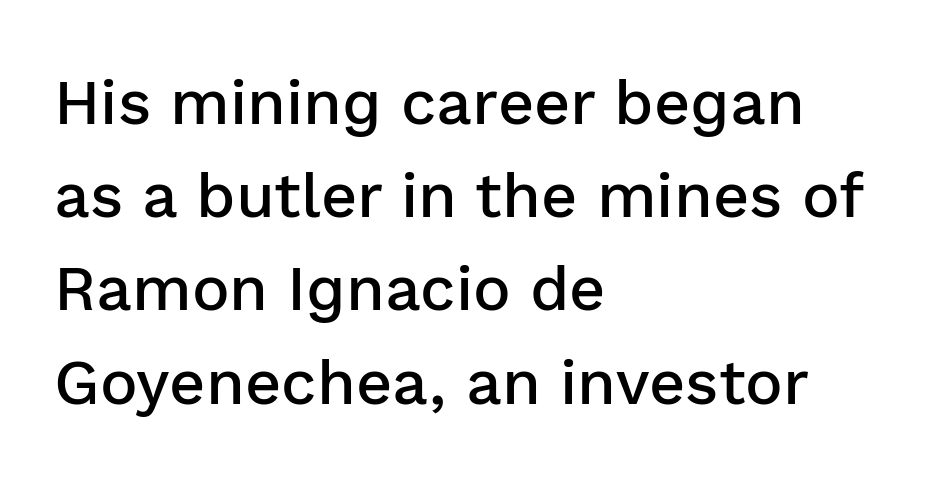
The image shows 63 px semibold sans-serif type, upright; set left-aligned, normal line spacing (1.48x), normal letter spacing, not underlined; low stroke contrast and a medium x-height.
